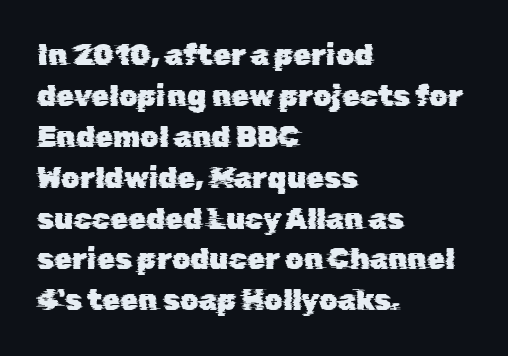
Q: Is the typeface a serif or a sans-serif typeface? A: Sans-serif.
Q: Is the text underlined? A: No.
Q: How is the paragraph aligned? A: Left-aligned.
Q: Is the spacing between letters normal or unusually wide? A: Normal.
Q: Is the spacing between lines tight, normal or loose? A: Normal.
Q: Width (condensed, normal, or wide)? A: Normal.
Q: Stroke contrast? A: Low.
Q: x-height? A: Medium.
Q: Monospaced? A: No.
